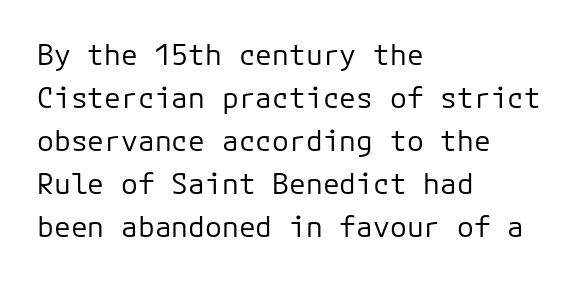
The image shows 28 px regular-weight sans-serif type, upright; set left-aligned, normal line spacing (1.54x), normal letter spacing, not underlined; low stroke contrast and a medium x-height.
